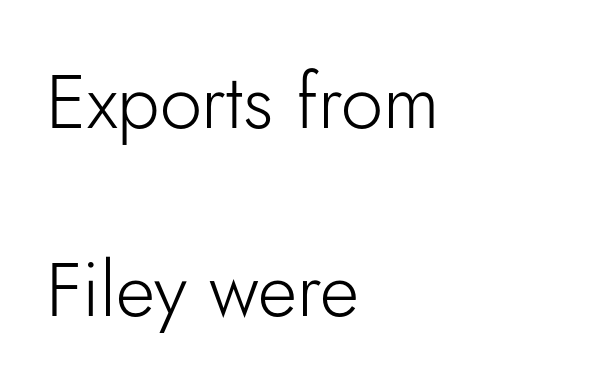
{"serif": "no", "italic": "no", "bold": "no", "weight": "light", "width": "normal", "stroke_contrast": "low", "x_height": "small", "monospaced": "no", "underline": "no", "align": "left", "line_spacing": "loose", "line_spacing_ratio": 2.47, "letter_spacing": "normal", "letter_spacing_em": 0.0, "glyph_px": 76}
